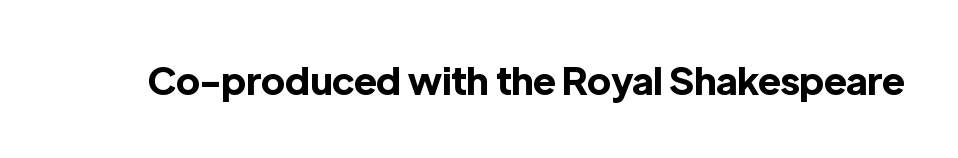
{"serif": "no", "italic": "no", "bold": "yes", "weight": "bold", "width": "normal", "x_height": "medium", "monospaced": "no", "underline": "no", "letter_spacing": "normal", "letter_spacing_em": 0.0, "glyph_px": 38}
